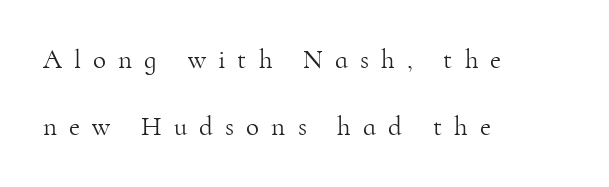
Q: Is the text bold? A: No.
Q: Is the text italic (slanted)? A: No, it is upright.
Q: Is the text underlined? A: No.
Q: How is the paragraph aligned? A: Left-aligned.
Q: Is the spacing between letters normal or unusually wide? A: Unusually wide.
Q: Is the spacing between lines tight, normal or loose? A: Loose.
